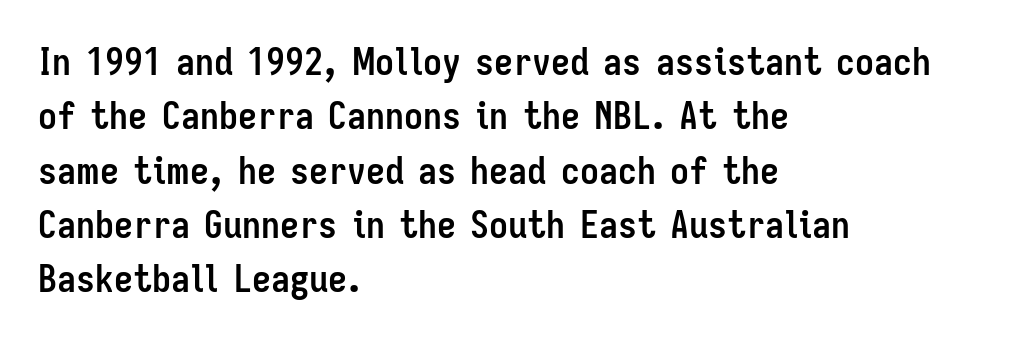
{"serif": "no", "italic": "no", "bold": "yes", "weight": "semibold", "width": "condensed", "stroke_contrast": "low", "x_height": "medium", "monospaced": "no", "underline": "no", "align": "left", "line_spacing": "normal", "line_spacing_ratio": 1.43, "letter_spacing": "normal", "letter_spacing_em": 0.0, "glyph_px": 38}
